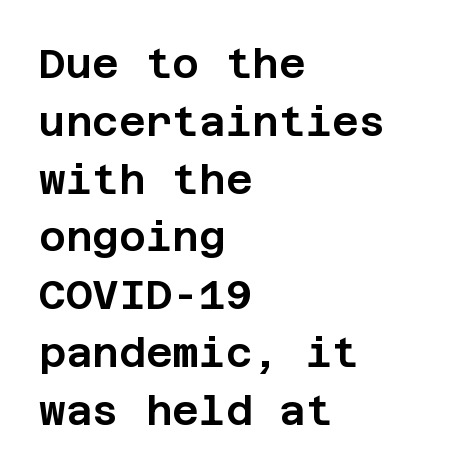
{"serif": "no", "italic": "no", "width": "normal", "stroke_contrast": "low", "x_height": "large", "underline": "no", "align": "left", "line_spacing": "normal", "line_spacing_ratio": 1.41, "letter_spacing": "normal", "letter_spacing_em": 0.0, "glyph_px": 41}
